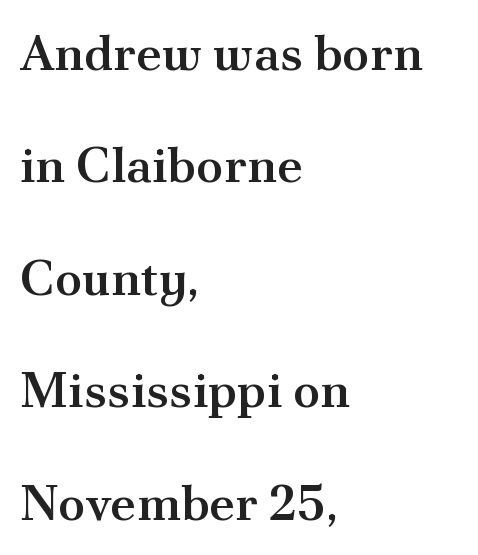
As a designer I'd log this as weight 600, semibold. Compared with typical paragraphs, the rows here are farther apart. The type is set solid horizontally, with unmodified tracking. You could not count columns in this text — the font is proportionally spaced. Note: serifs present on the glyphs. This is roman type, the default non-slanted kind.
